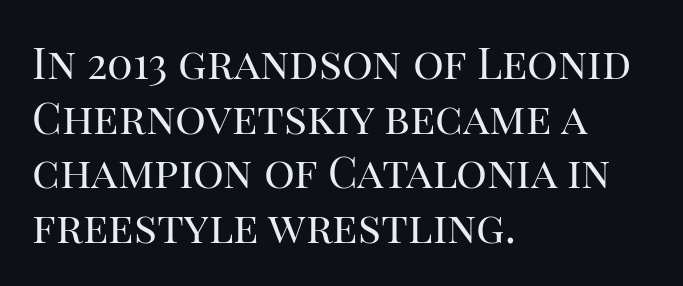
These lines sit exactly where default settings would place them. The tracking reads as untouched default to a designer's eye. Counters stay open thanks to moderate or lighter strokes. Horizontally, the lines are justified to the leading edge only. Spacing verdict: proportional, widths tailored to each character.
